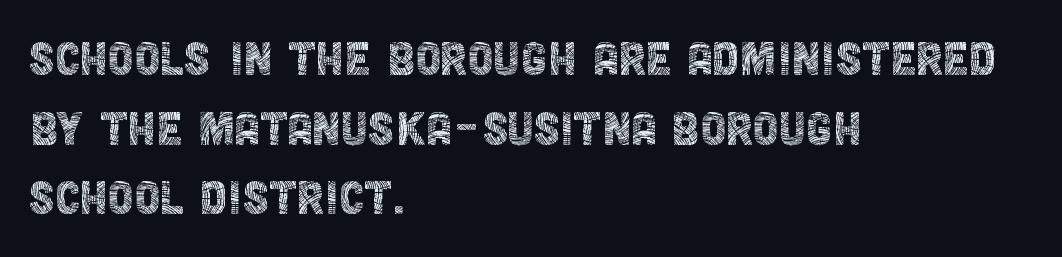
{"serif": "no", "italic": "no", "bold": "no", "weight": "thin", "width": "condensed", "x_height": "large", "monospaced": "no", "underline": "no", "align": "left", "line_spacing_ratio": 1.2, "letter_spacing": "normal", "letter_spacing_em": 0.0, "glyph_px": 58}
